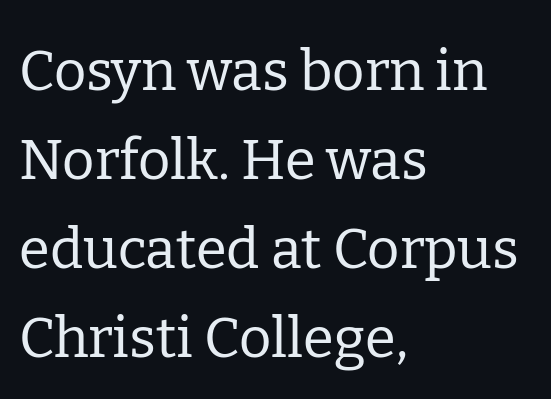
{"serif": "yes", "italic": "no", "bold": "no", "weight": "regular", "width": "normal", "stroke_contrast": "low", "x_height": "medium", "monospaced": "no", "underline": "no", "align": "left", "line_spacing": "normal", "line_spacing_ratio": 1.59, "letter_spacing": "normal", "letter_spacing_em": 0.0, "glyph_px": 56}
